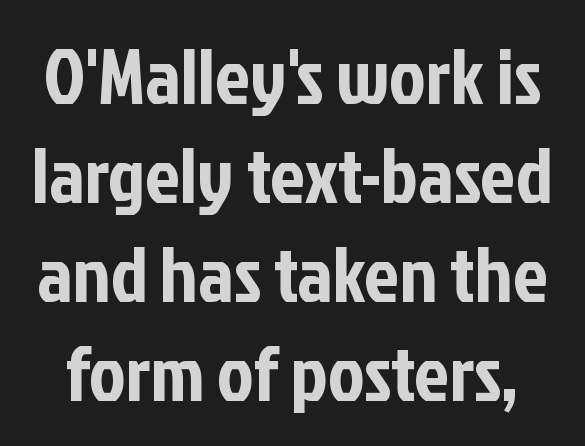
Q: Is the text italic (slanted)? A: No, it is upright.
Q: Is the typeface a serif or a sans-serif typeface? A: Sans-serif.
Q: Is the text underlined? A: No.
Q: Is the spacing between letters normal or unusually wide? A: Normal.
Q: Is the spacing between lines tight, normal or loose? A: Normal.
Q: Width (condensed, normal, or wide)? A: Condensed.
Q: Stroke contrast? A: Low.
Q: x-height? A: Medium.
Q: Monospaced? A: No.
